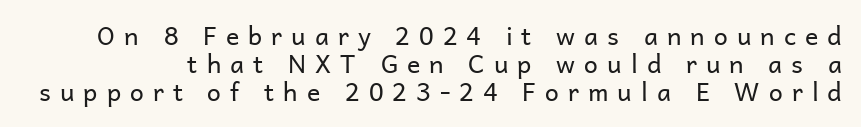
The image shows 25 px text type, upright; set tight line spacing (1.12x), unusually wide letter spacing (+0.36 em), not underlined.
